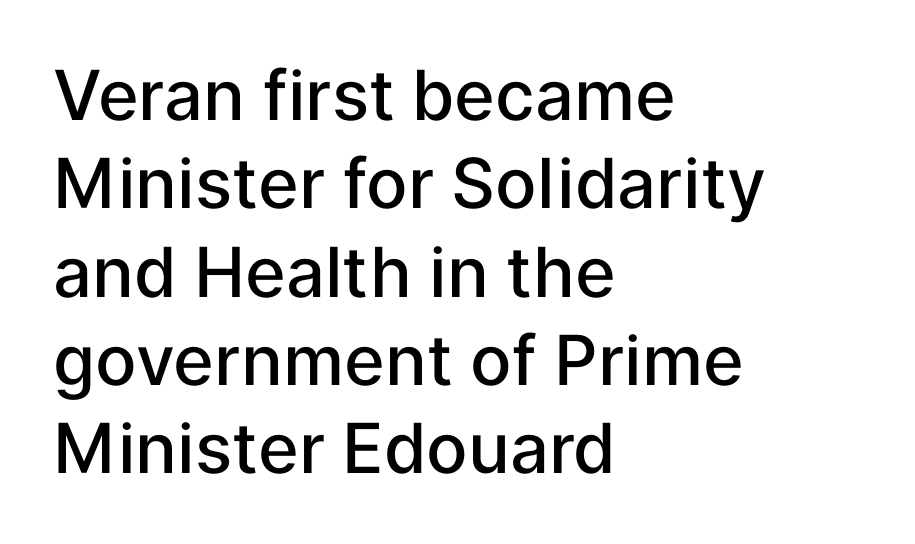
The image shows 69 px semibold sans-serif type, upright; set left-aligned, normal line spacing (1.28x), normal letter spacing, not underlined; low stroke contrast and a medium x-height.
